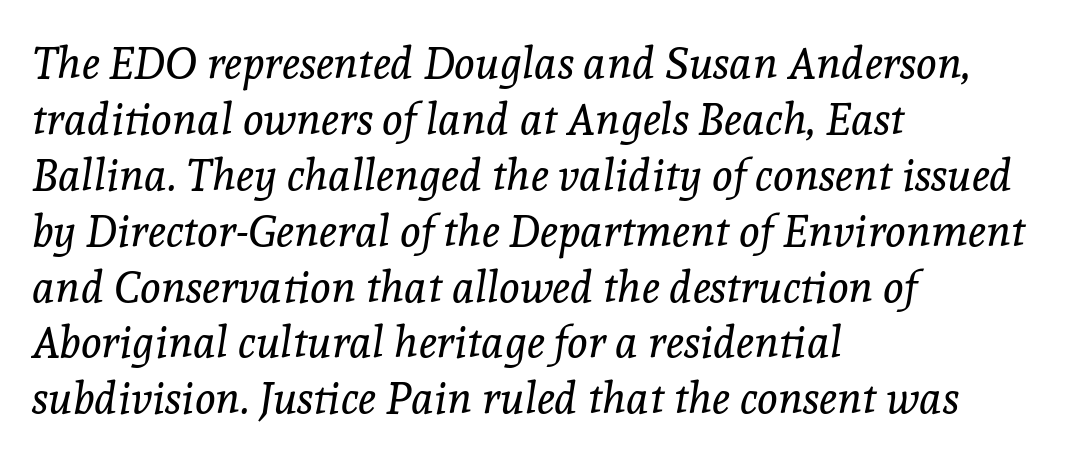
{"serif": "yes", "italic": "yes", "lean": "right", "slant_degrees": 8, "bold": "no", "weight": "regular", "width": "normal", "x_height": "medium", "monospaced": "no", "underline": "no", "align": "left", "line_spacing": "normal", "line_spacing_ratio": 1.27, "letter_spacing": "normal", "letter_spacing_em": 0.0, "glyph_px": 44}
